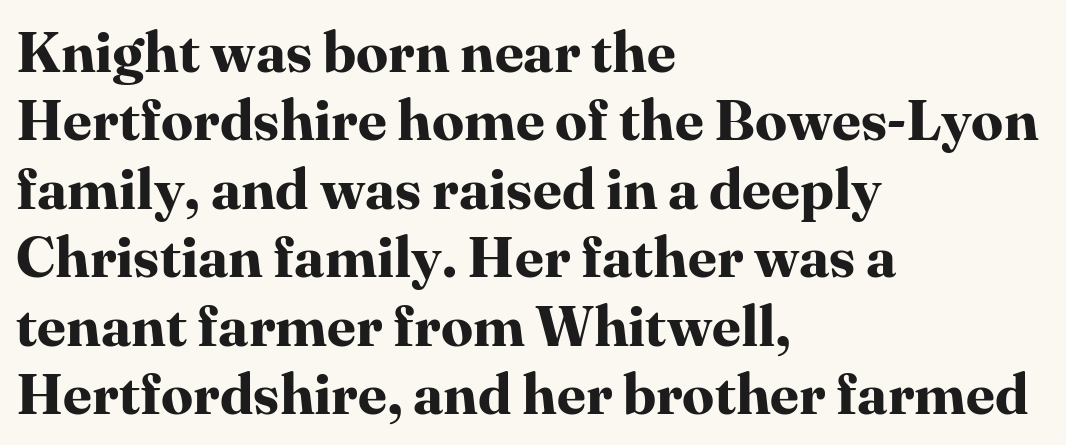
Q: Is the text bold? A: Yes.
Q: Is the text italic (slanted)? A: No, it is upright.
Q: Is the typeface a serif or a sans-serif typeface? A: Serif.
Q: Is the text underlined? A: No.
Q: How is the paragraph aligned? A: Left-aligned.
Q: Is the spacing between letters normal or unusually wide? A: Normal.
Q: Width (condensed, normal, or wide)? A: Normal.
Q: Stroke contrast? A: High.
Q: x-height? A: Medium.
Q: Monospaced? A: No.
